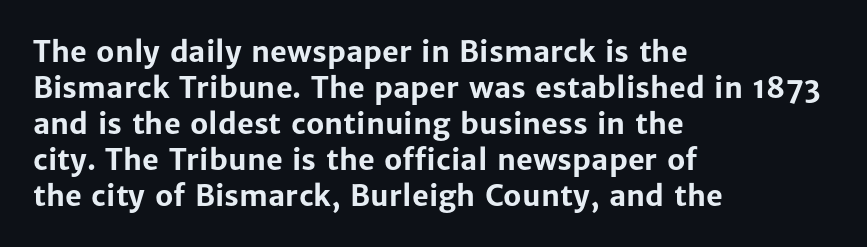
Heavy, bold letterforms. The typography opts for an upright posture over an oblique one. Words float on clear page, feet unadorned. Nope, no serifs anywhere on these letters. The tracking reads as untouched default to a designer's eye.
